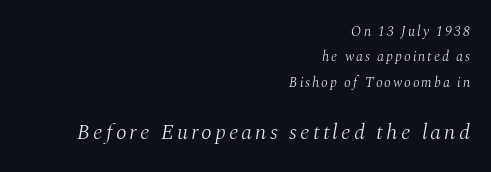
The image shows 22 px text type, italic (leaning right); set right-aligned, line spacing 1.82x, not underlined; the second (bottom) block is 1.57x larger.
